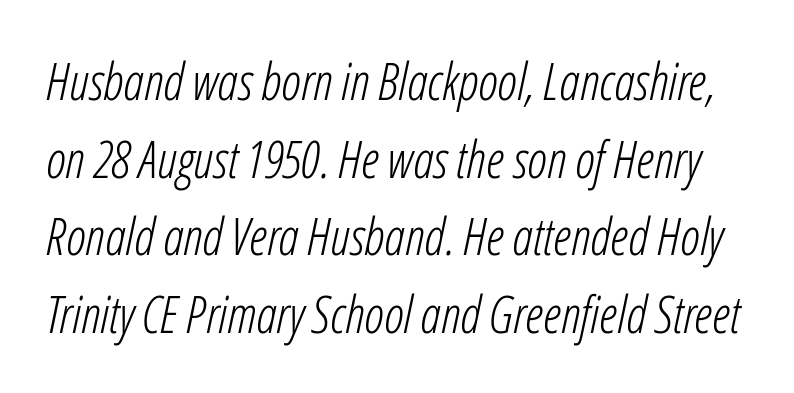
The image shows 51 px light, condensed type, italic (leaning right); set normal line spacing (1.52x), normal letter spacing, not underlined; low stroke contrast and a medium x-height.
